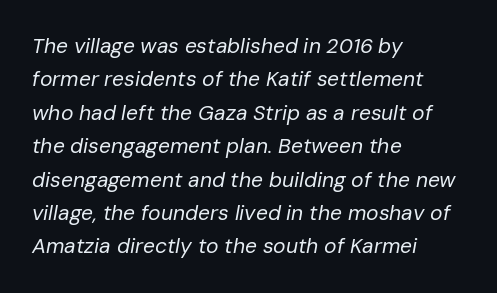
Q: Is the text bold? A: No.
Q: Is the text italic (slanted)? A: Yes, it leans right by about 10 degrees.
Q: Is the text underlined? A: No.
Q: How is the paragraph aligned? A: Left-aligned.
Q: Is the spacing between letters normal or unusually wide? A: Normal.
Q: Is the spacing between lines tight, normal or loose? A: Normal.
